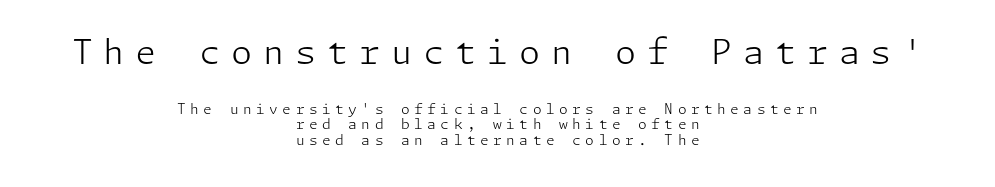
{"serif": "no", "italic": "no", "bold": "no", "weight": "light", "width": "normal", "stroke_contrast": "low", "x_height": "medium", "underline": "no", "align": "center", "line_spacing": "tight", "line_spacing_ratio": 1.13, "letter_spacing": "wide", "letter_spacing_em": 0.32, "larger_block": "first", "size_ratio": 2.43, "glyph_px": 34}
